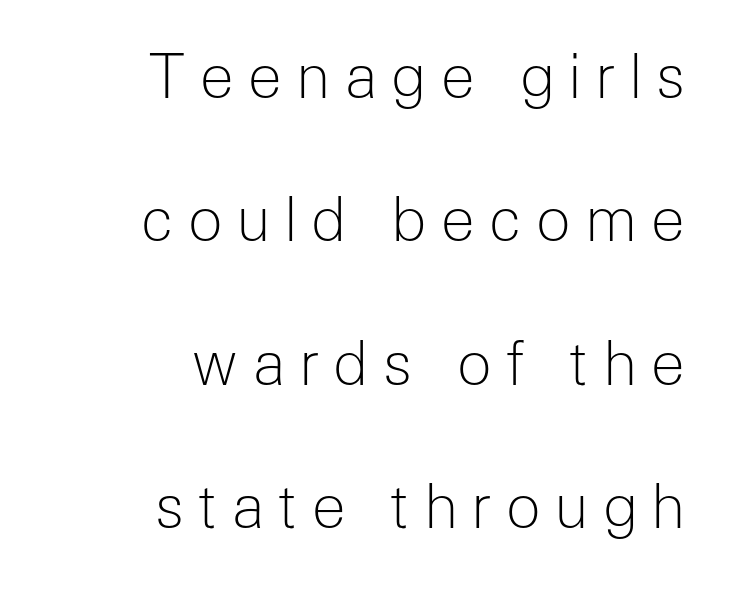
The image shows 59 px light sans-serif type, upright; set right-aligned, loose line spacing (2.43x), unusually wide letter spacing (+0.22 em), not underlined; low stroke contrast and a medium x-height.
